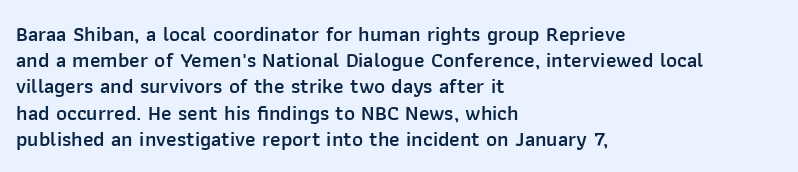
The image shows 21 px text type, upright; set left-aligned, normal line spacing (1.25x), normal letter spacing, not underlined.
